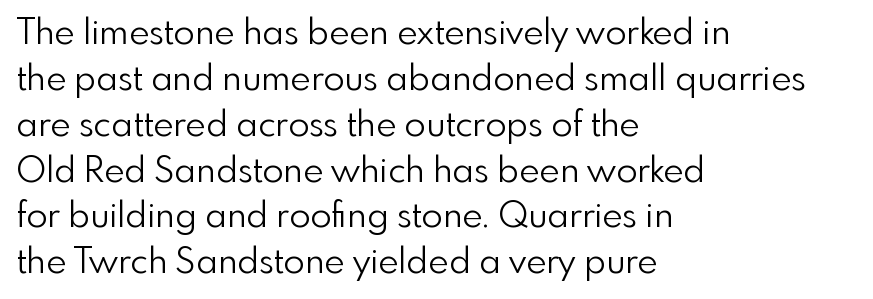
The strip under each line holds only bare page. Compared with a centered layout, this one pins lines to the left instead. Ascenders rise straight up at ninety degrees. Here the designer chose a conventional face with non-uniform glyph widths. Note: no serifs on the glyphs. The letters look calm and open, with moderate or lighter stems.
